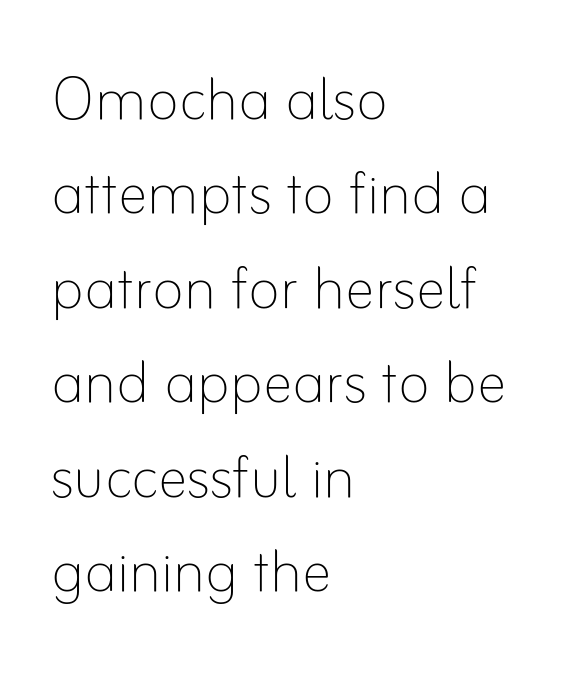
The image shows 75 px thin type, upright; set left-aligned, normal line spacing (1.26x), normal letter spacing, not underlined; low stroke contrast and a small x-height.
